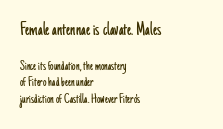
The image shows 20 px text type, upright; set left-aligned, line spacing 1.19x, normal letter spacing, not underlined; the first (top) block is 1.43x larger.
